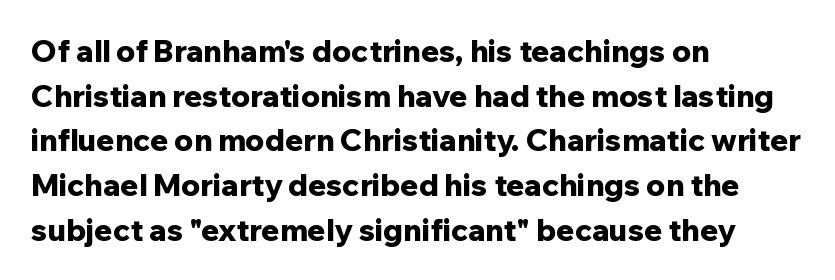
The passage shown is not underscored anywhere. In terms of weight, the rendering is a true, heavy bold. This rendering leaves character spacing at its baseline value. Character widths vary here, with narrow letters taking less room than wide ones.
